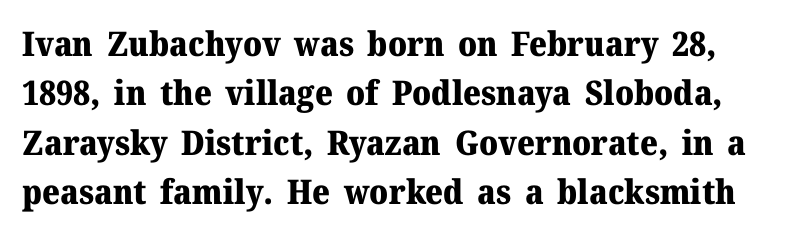
Q: Is the text bold? A: Yes.
Q: Is the text italic (slanted)? A: No, it is upright.
Q: Is the typeface a serif or a sans-serif typeface? A: Serif.
Q: Is the text underlined? A: No.
Q: Is the spacing between letters normal or unusually wide? A: Normal.
Q: Is the spacing between lines tight, normal or loose? A: Normal.
Q: Width (condensed, normal, or wide)? A: Normal.
Q: Stroke contrast? A: Medium.
Q: x-height? A: Medium.
Q: Monospaced? A: No.
